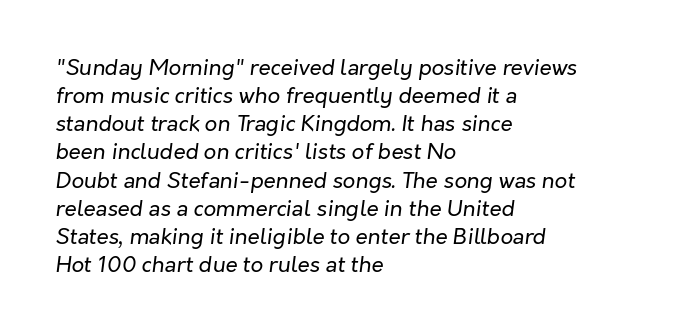
{"italic": "yes", "lean": "right", "slant_degrees": 7, "bold": "no", "underline": "no", "align": "left", "line_spacing": "normal", "line_spacing_ratio": 1.28, "letter_spacing": "normal", "letter_spacing_em": 0.0, "glyph_px": 22}
